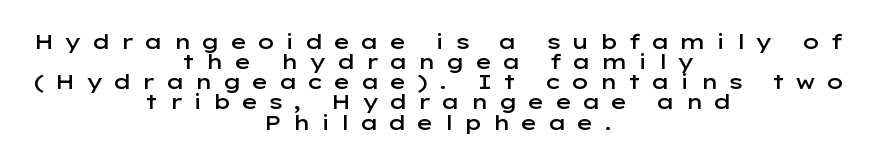
The whitespace from short lines is split evenly between both sides. This sample uses expanded letter spacing, leaving extra air between glyphs. The space between consecutive lines is stingy. Type without underlining. These lines carry some extra weight — a demibold, not a full bold.
